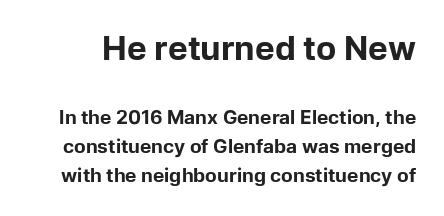
A bare baseline throughout the passage. Students, note that the glyphs here touch the page at normal intervals. Note: larger setting up top, smaller setting below. The letters stand upright; this is a roman face. Varying glyph widths throughout — classic text-font behaviour.
